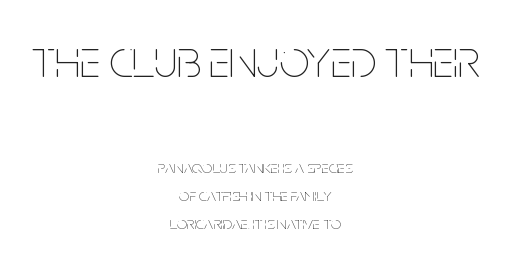
The earlier block is typeset at a bigger size than the later block. Observe the ordinary spacing: letters are neighbours, not strangers. The rendering uses a moderate line-height, typical for paragraphs. The paragraph has two soft edges and a firm central axis.
